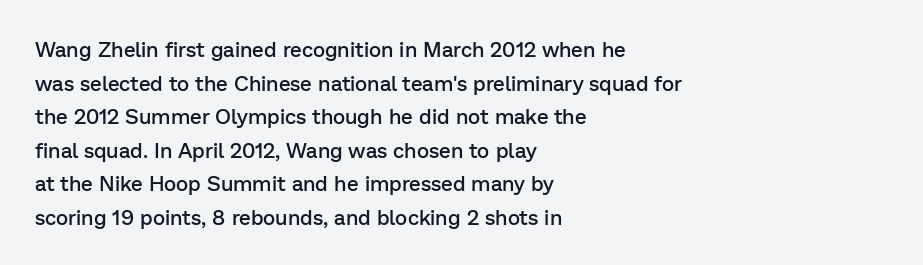
In terms of leading, this rendering sits right in the middle. These words are printed semibold, heavier than regular yet not bold. One-word summary of the alignment: left. Underline: absent.
